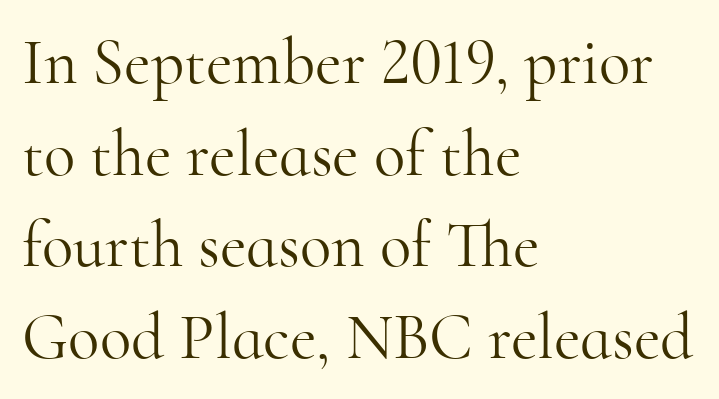
There is no visible air inserted between adjacent glyphs. Looks like regular typesetting: each glyph gets only the width it needs. The strip under each line holds only bare page. This block has exactly the height ordinary leading produces.
